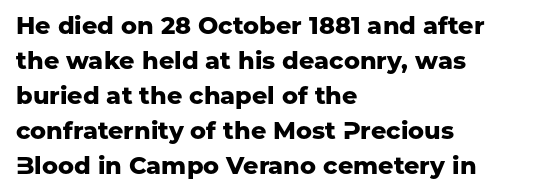
A classic flush-left, rag-right setting is used for this passage. The strokes are fattened all the way to bold. Plain, unruled lines of type. Tracking value appears to be zero — textbook default spacing.
